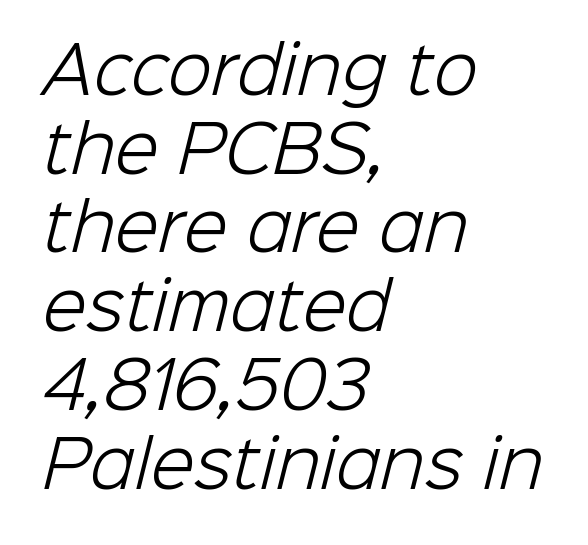
The image shows 64 px light sans-serif type; set left-aligned, line spacing 1.23x, normal letter spacing, not underlined; low stroke contrast and a medium x-height.
